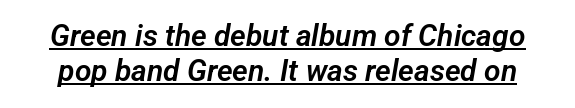
Think of a printed novel: that variable character pitch is what you see here. No extra tracking has been applied to these lines. The string is rendered with underlining switched on. What kind of face is this? One without serifs — a sans.
